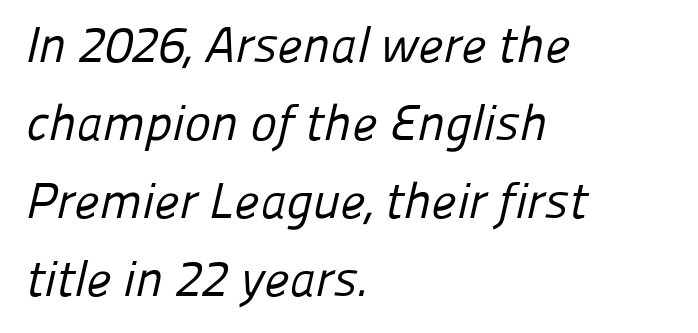
Q: Is the text bold? A: No.
Q: Is the typeface a serif or a sans-serif typeface? A: Sans-serif.
Q: Is the text underlined? A: No.
Q: How is the paragraph aligned? A: Left-aligned.
Q: Is the spacing between letters normal or unusually wide? A: Normal.
Q: Is the spacing between lines tight, normal or loose? A: Normal.
Q: Width (condensed, normal, or wide)? A: Normal.
Q: Stroke contrast? A: Low.
Q: x-height? A: Medium.
Q: Monospaced? A: No.
